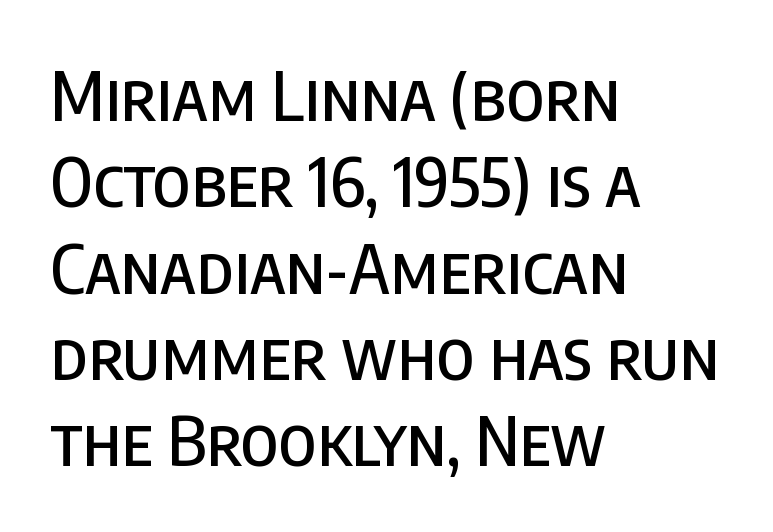
Notice how descenders clear the ascenders below comfortably — that's standard leading. Rule under the text: the space is simply empty. To sum up the face: it is a sans, with no serifs. Note the varied advance widths — an 'i' is clearly narrower than an 'm'.
